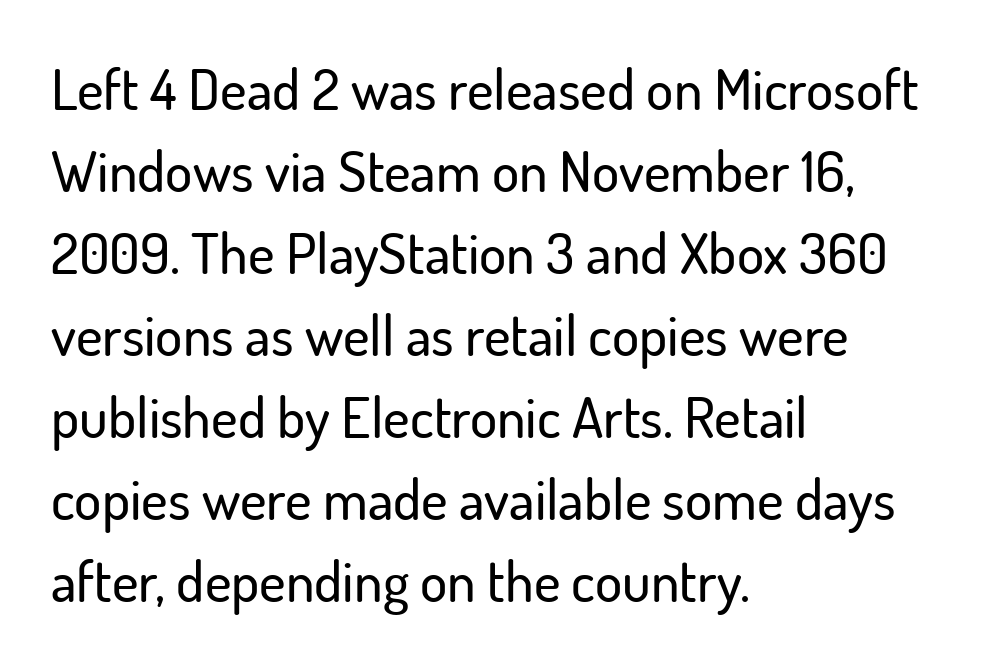
Honestly, the row spacing looks completely unremarkable. Check where the strokes stop: nothing finishes them off — pure sans. Each line starts at the same left margin while the right side varies. In terms of posture, this sample is upright.
